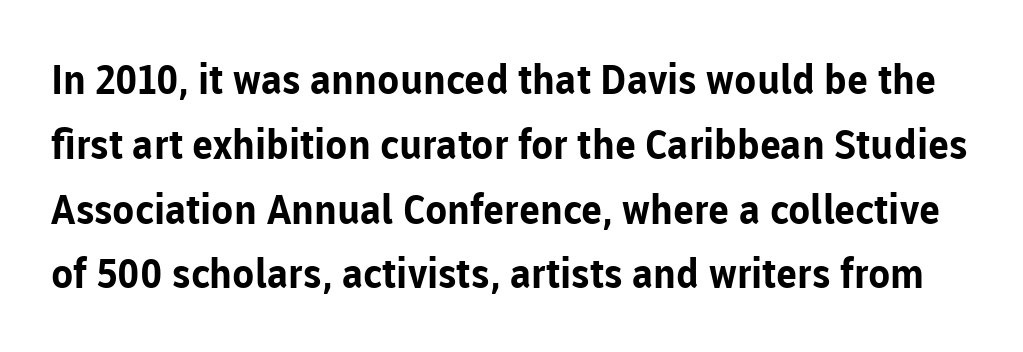
{"serif": "no", "italic": "no", "bold": "yes", "weight": "bold", "width": "normal", "stroke_contrast": "low", "x_height": "medium", "monospaced": "no", "underline": "no", "line_spacing": "normal", "line_spacing_ratio": 1.58, "letter_spacing": "normal", "letter_spacing_em": 0.0, "glyph_px": 41}
